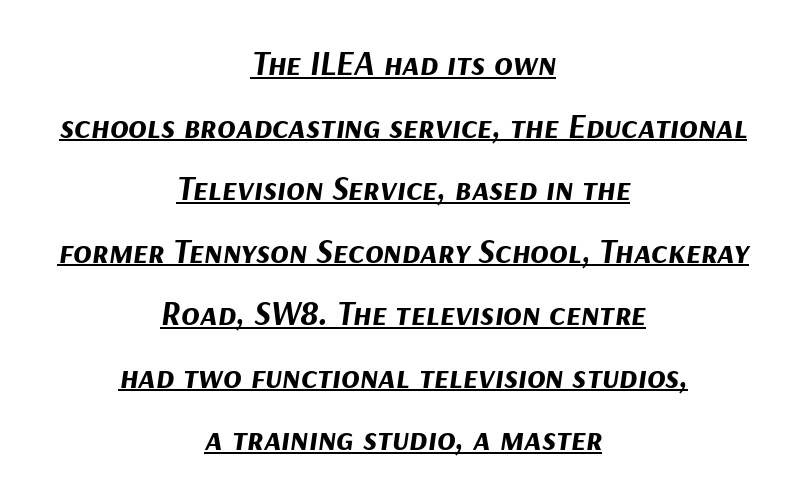
{"italic": "yes", "lean": "right", "slant_degrees": 9, "bold": "yes", "weight": "bold", "width": "normal", "stroke_contrast": "medium", "x_height": "medium", "monospaced": "no", "underline": "yes", "align": "center", "line_spacing_ratio": 1.84, "letter_spacing": "normal", "letter_spacing_em": 0.0, "glyph_px": 34}
